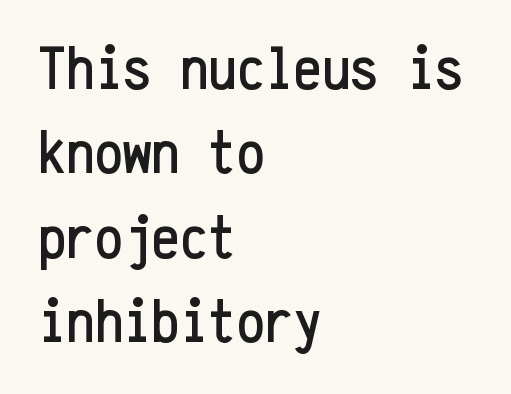
Italic: no, the glyphs are upright roman. Leading matches the norm, producing a regular column. Descender tails drop into unmarked territory. Spacing verdict: monospaced, one width for all characters. The type family on display is of the sans-serif kind. The lines in this sample share a left origin and differ only in where they stop.
